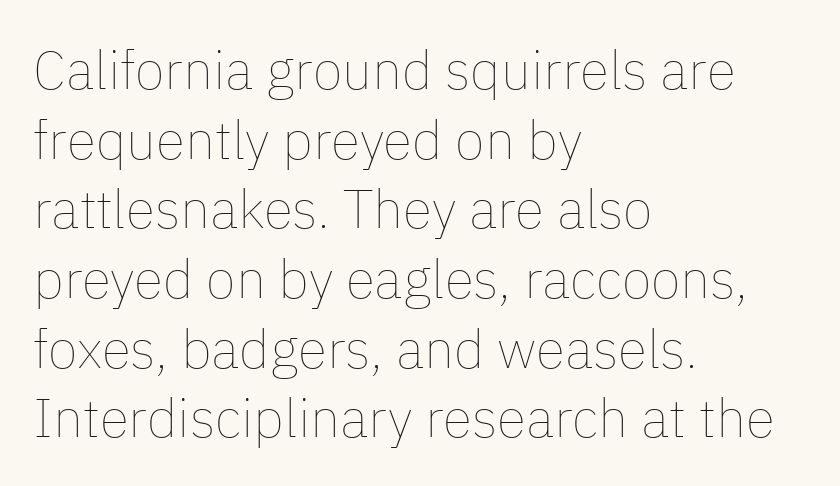
{"italic": "no", "bold": "no", "weight": "thin", "width": "normal", "stroke_contrast": "low", "x_height": "medium", "monospaced": "no", "underline": "no", "align": "left", "line_spacing": "normal", "line_spacing_ratio": 1.29, "letter_spacing": "normal", "letter_spacing_em": 0.0, "glyph_px": 54}
